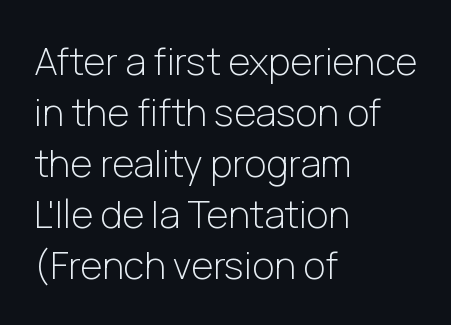
The image shows 38 px light sans-serif type, upright; set left-aligned, normal line spacing (1.34x), normal letter spacing, not underlined; low stroke contrast and a medium x-height.
